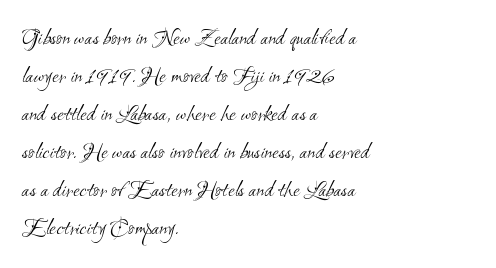
The font is comparable to plain body text, perhaps lighter. The baseline area is clear. This rendering uses left alignment, leaving the right contour irregular. Does the leading feel generous? No, just average. Standard letterfit; no display-style spreading of the glyphs.
